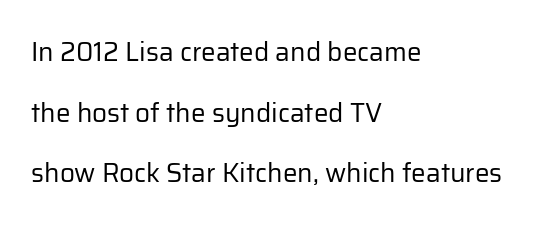
Line spacing here is loose. The strokes carry an ordinary text weight at most. Designer's note — italics off, roman on. The rag falls on the right side of this text block. Nobody drew a line under any word here.
